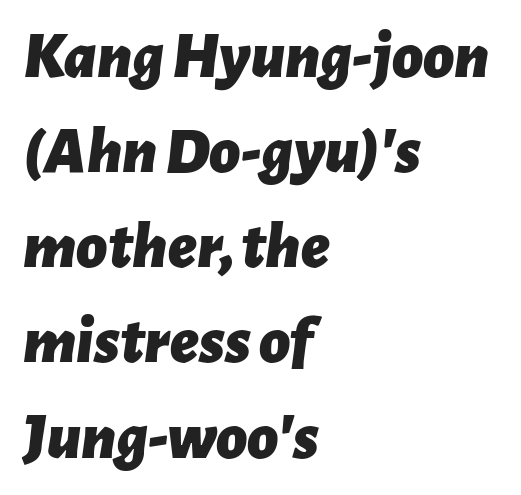
Q: Is the text bold? A: Yes.
Q: Is the text italic (slanted)? A: Yes, it leans right by about 7 degrees.
Q: Is the text underlined? A: No.
Q: How is the paragraph aligned? A: Left-aligned.
Q: Is the spacing between letters normal or unusually wide? A: Normal.
Q: Is the spacing between lines tight, normal or loose? A: Normal.
Q: Width (condensed, normal, or wide)? A: Normal.
Q: Stroke contrast? A: Low.
Q: x-height? A: Medium.
Q: Monospaced? A: No.
